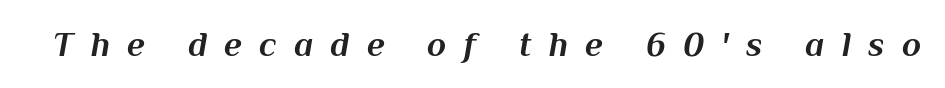
Q: Is the text bold? A: Yes.
Q: Is the text italic (slanted)? A: Yes, it leans right by about 10 degrees.
Q: Is the text underlined? A: No.
Q: Is the spacing between letters normal or unusually wide? A: Unusually wide.
Q: Width (condensed, normal, or wide)? A: Normal.
Q: Stroke contrast? A: Medium.
Q: x-height? A: Medium.
Q: Monospaced? A: No.
